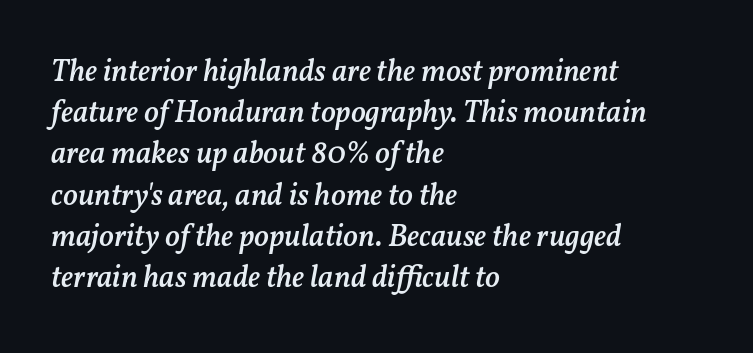
Q: Is the text bold? A: Semi-bold.
Q: Is the text italic (slanted)? A: Yes, it leans right by about 11 degrees.
Q: Is the text underlined? A: No.
Q: How is the paragraph aligned? A: Left-aligned.
Q: Is the spacing between letters normal or unusually wide? A: Normal.
Q: Is the spacing between lines tight, normal or loose? A: Normal.
Q: Width (condensed, normal, or wide)? A: Normal.
Q: Stroke contrast? A: Medium.
Q: x-height? A: Medium.
Q: Monospaced? A: No.
